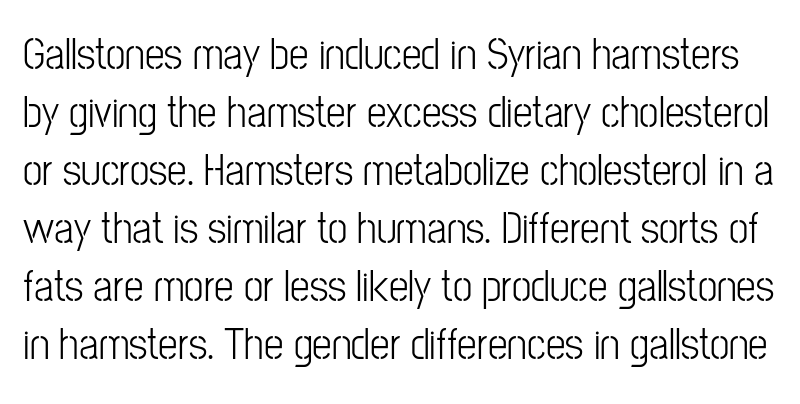
Posture: upright roman. A typesetter would call this proportional, since set widths differ per character. The cut favours lightness, reaching ordinary text weight at its darkest. Reading down the column, the eye jumps a familiar distance to each next line. Has an underline been added? It has not.
